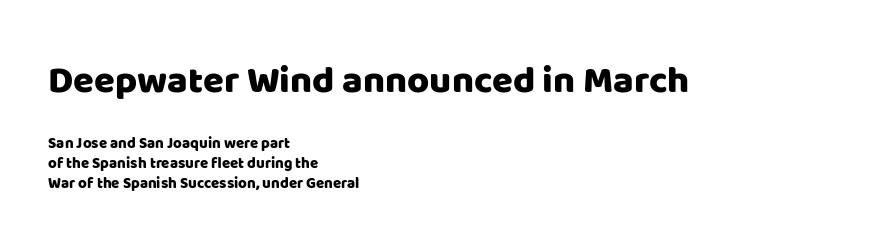
Q: Is the text italic (slanted)? A: No, it is upright.
Q: Is the typeface a serif or a sans-serif typeface? A: Sans-serif.
Q: Is the text underlined? A: No.
Q: How is the paragraph aligned? A: Left-aligned.
Q: Is the spacing between letters normal or unusually wide? A: Normal.
Q: Is the spacing between lines tight, normal or loose? A: Normal.
Q: Which block of text is set in a larger size, the first (top) or the second (bottom)? A: The first (top) one.
Q: Width (condensed, normal, or wide)? A: Normal.
Q: Stroke contrast? A: Low.
Q: x-height? A: Large.
Q: Monospaced? A: No.
